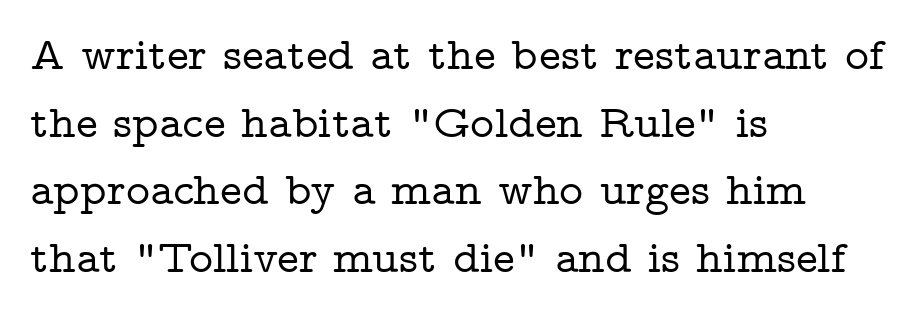
The image shows 46 px wide serif type, upright; set left-aligned, normal line spacing (1.47x), normal letter spacing, not underlined; low stroke contrast and a medium x-height.
